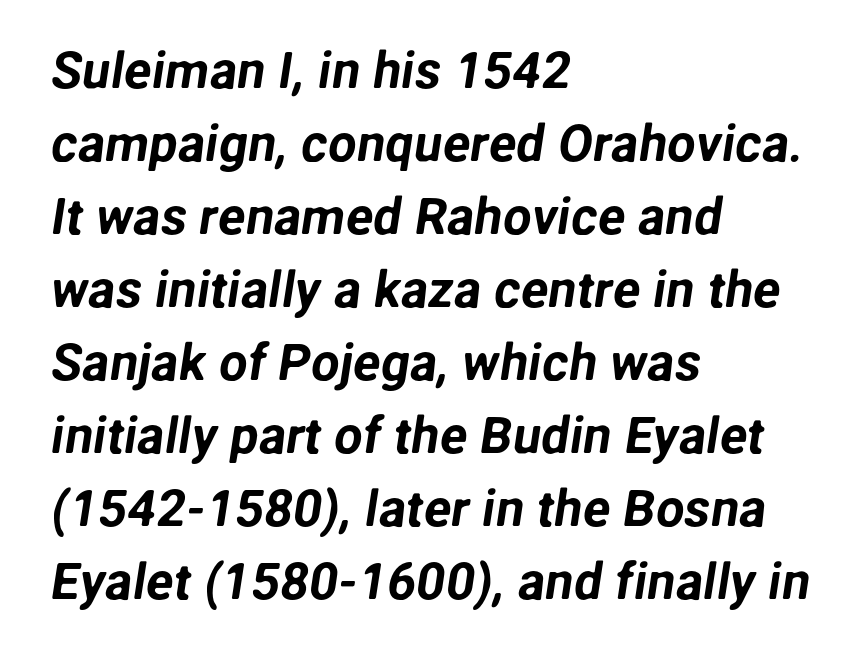
Q: Is the typeface a serif or a sans-serif typeface? A: Sans-serif.
Q: Is the text underlined? A: No.
Q: How is the paragraph aligned? A: Left-aligned.
Q: Is the spacing between letters normal or unusually wide? A: Normal.
Q: Is the spacing between lines tight, normal or loose? A: Normal.
Q: Width (condensed, normal, or wide)? A: Normal.
Q: Stroke contrast? A: Low.
Q: x-height? A: Medium.
Q: Monospaced? A: No.
